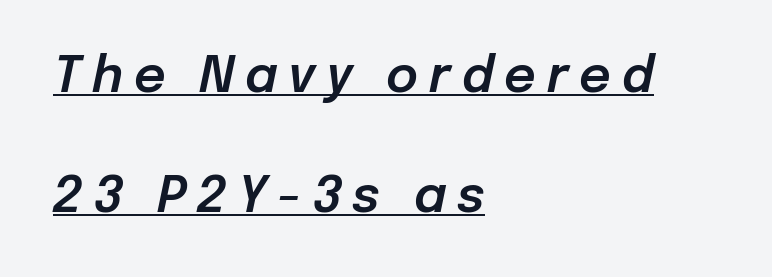
Q: Is the text italic (slanted)? A: Yes, it leans right by about 12 degrees.
Q: Is the text underlined? A: Yes.
Q: How is the paragraph aligned? A: Left-aligned.
Q: Is the spacing between letters normal or unusually wide? A: Unusually wide.
Q: Is the spacing between lines tight, normal or loose? A: Loose.
Q: Width (condensed, normal, or wide)? A: Normal.
Q: Stroke contrast? A: Low.
Q: x-height? A: Medium.
Q: Monospaced? A: No.
